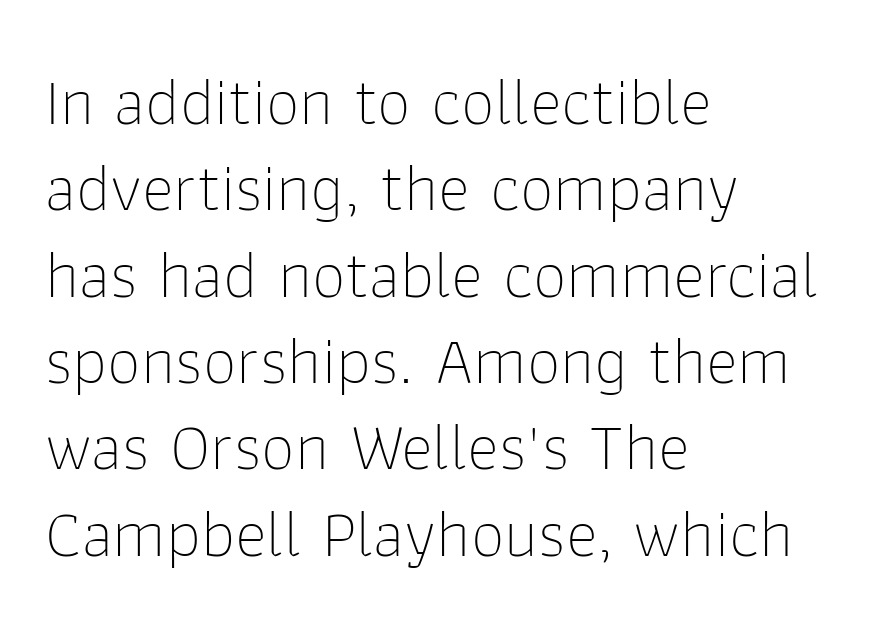
Q: Is the text bold? A: No.
Q: Is the text italic (slanted)? A: No, it is upright.
Q: Is the typeface a serif or a sans-serif typeface? A: Sans-serif.
Q: Is the text underlined? A: No.
Q: How is the paragraph aligned? A: Left-aligned.
Q: Is the spacing between letters normal or unusually wide? A: Normal.
Q: Is the spacing between lines tight, normal or loose? A: Normal.
Q: Width (condensed, normal, or wide)? A: Normal.
Q: Stroke contrast? A: Low.
Q: x-height? A: Medium.
Q: Monospaced? A: No.
